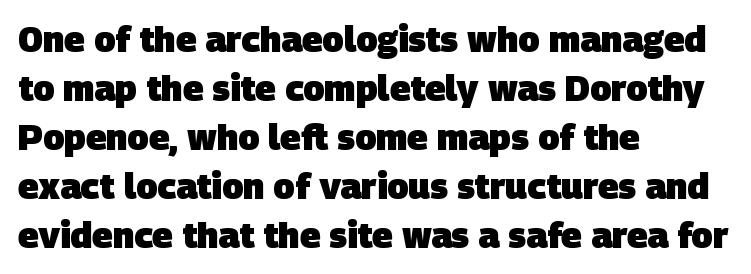
The image shows 35 px heavy sans-serif type; set left-aligned, normal line spacing (1.4x), normal letter spacing, not underlined; low stroke contrast and a large x-height.
